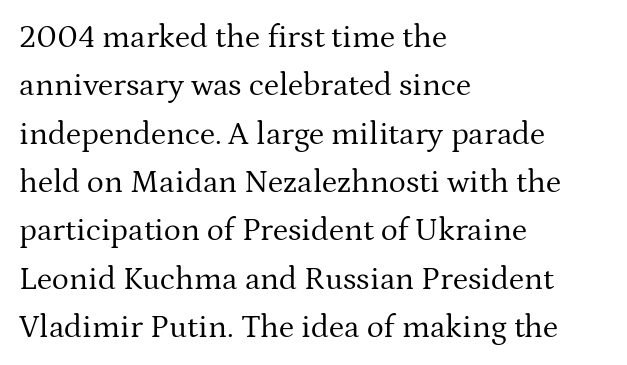
Q: Is the text bold? A: No.
Q: Is the text italic (slanted)? A: No, it is upright.
Q: Is the typeface a serif or a sans-serif typeface? A: Serif.
Q: Is the text underlined? A: No.
Q: How is the paragraph aligned? A: Left-aligned.
Q: Is the spacing between letters normal or unusually wide? A: Normal.
Q: Is the spacing between lines tight, normal or loose? A: Normal.
Q: Width (condensed, normal, or wide)? A: Normal.
Q: Stroke contrast? A: Medium.
Q: x-height? A: Medium.
Q: Monospaced? A: No.
